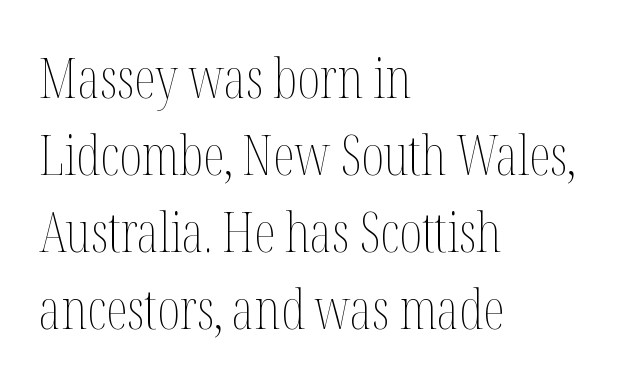
Q: Is the text bold? A: No.
Q: Is the text italic (slanted)? A: No, it is upright.
Q: Is the text underlined? A: No.
Q: How is the paragraph aligned? A: Left-aligned.
Q: Is the spacing between letters normal or unusually wide? A: Normal.
Q: Is the spacing between lines tight, normal or loose? A: Normal.
Q: Width (condensed, normal, or wide)? A: Condensed.
Q: Stroke contrast? A: Medium.
Q: x-height? A: Medium.
Q: Monospaced? A: No.
